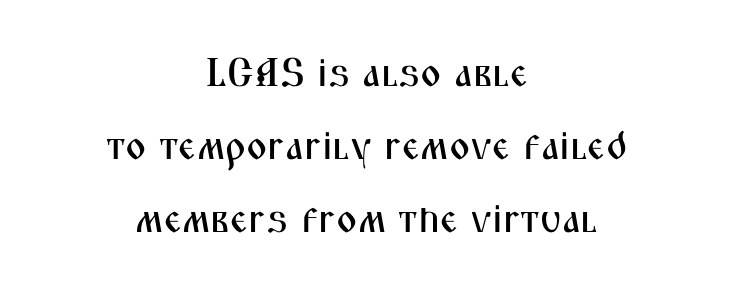
Q: Is the text italic (slanted)? A: No, it is upright.
Q: Is the typeface a serif or a sans-serif typeface? A: Sans-serif.
Q: Is the text underlined? A: No.
Q: How is the paragraph aligned? A: Centered.
Q: Is the spacing between letters normal or unusually wide? A: Normal.
Q: Width (condensed, normal, or wide)? A: Condensed.
Q: Stroke contrast? A: Medium.
Q: x-height? A: Medium.
Q: Monospaced? A: No.
